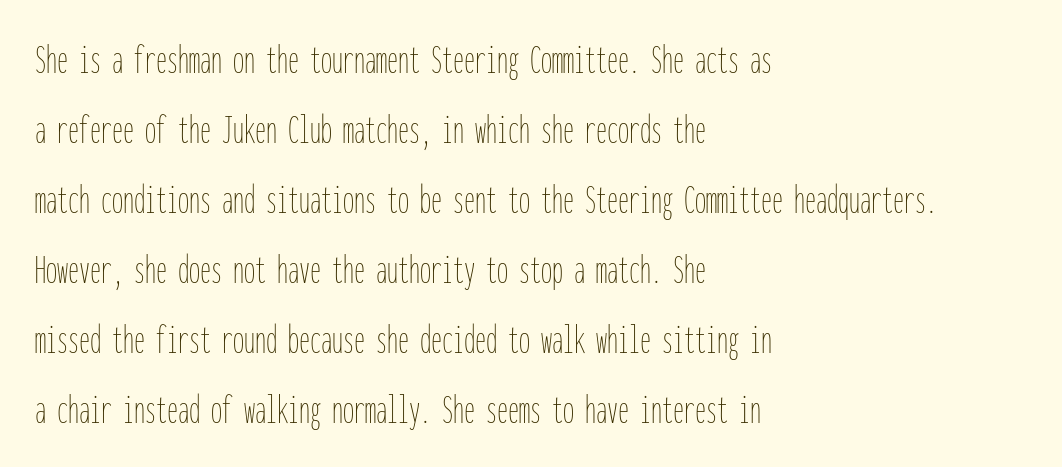
These glyphs show unthickened strokes, regular width or finer. Every row of glyphs begins at an identical x-position on the left. Standard letterfit; no display-style spreading of the glyphs. The passage shown is not underscored anywhere.
